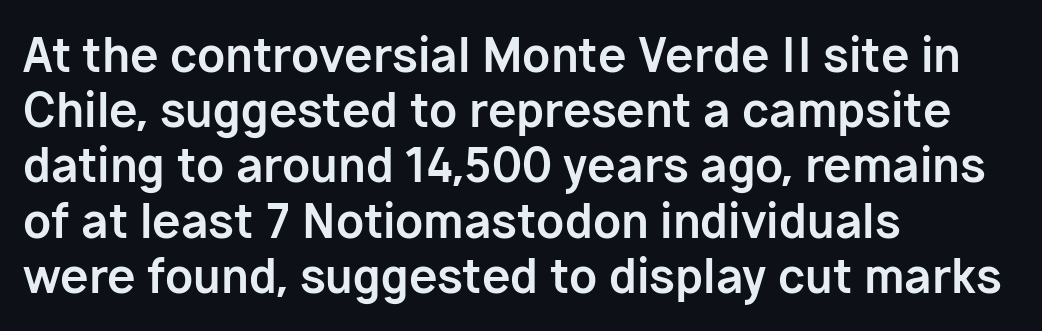
{"serif": "no", "italic": "no", "bold": "yes", "weight": "bold", "width": "normal", "stroke_contrast": "low", "x_height": "medium", "monospaced": "no", "underline": "no", "align": "left", "line_spacing_ratio": 1.2, "letter_spacing": "normal", "letter_spacing_em": 0.0, "glyph_px": 46}
